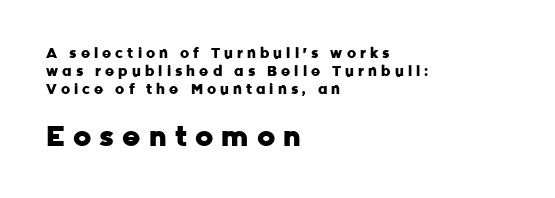
Posture: upright roman. All the whitespace from short lines collects on the right. I'd call this a sans setting — the letters go barefoot. The letters advance in unequal steps, a hallmark of proportional type.
